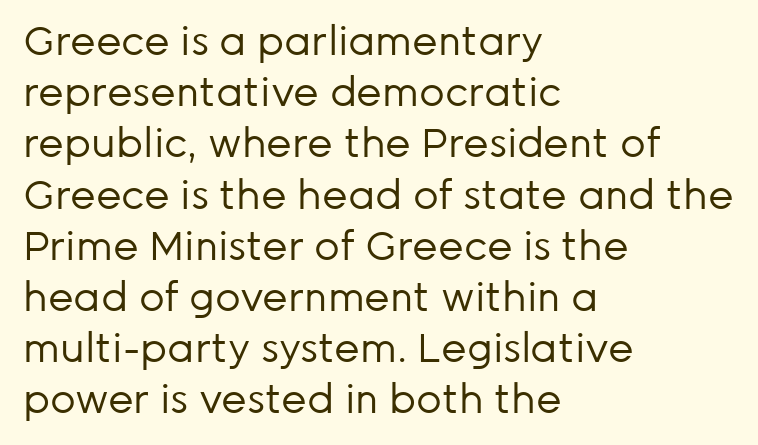
Q: Is the text bold? A: No.
Q: Is the text italic (slanted)? A: No, it is upright.
Q: Is the typeface a serif or a sans-serif typeface? A: Sans-serif.
Q: Is the text underlined? A: No.
Q: How is the paragraph aligned? A: Left-aligned.
Q: Is the spacing between letters normal or unusually wide? A: Normal.
Q: Is the spacing between lines tight, normal or loose? A: Normal.
Q: Width (condensed, normal, or wide)? A: Normal.
Q: Stroke contrast? A: Low.
Q: x-height? A: Medium.
Q: Monospaced? A: No.
